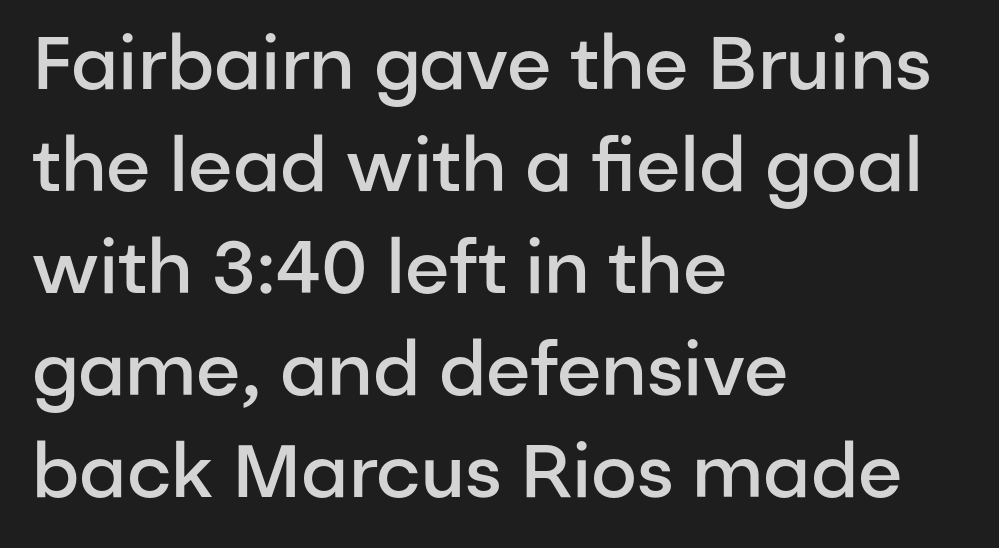
The image shows 74 px semibold sans-serif type, upright; set left-aligned, normal line spacing (1.38x), normal letter spacing, not underlined; low stroke contrast and a medium x-height.
